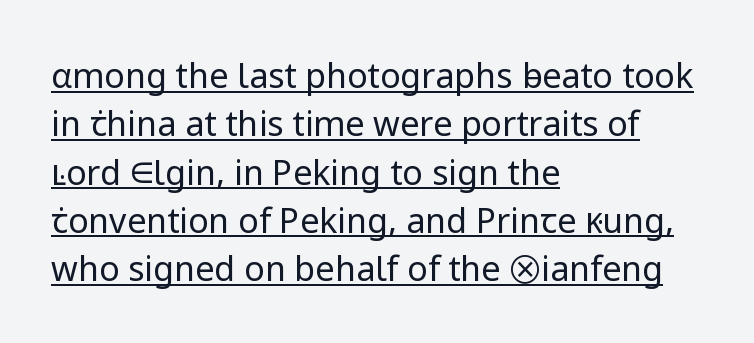
Like a heading marked for emphasis, these lines bear an underscore. Here the designer chose a conventional face with non-uniform glyph widths. Does extra space separate the letters? No, they use regular spacing. The strokes carry an ordinary text weight at most.
